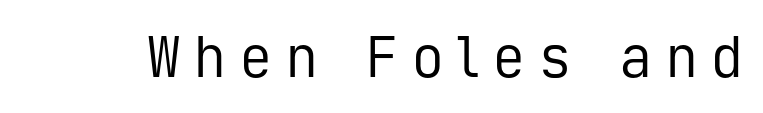
Q: Is the text bold? A: No.
Q: Is the text italic (slanted)? A: No, it is upright.
Q: Is the typeface a serif or a sans-serif typeface? A: Sans-serif.
Q: Is the text underlined? A: No.
Q: Is the spacing between letters normal or unusually wide? A: Unusually wide.
Q: Width (condensed, normal, or wide)? A: Normal.
Q: Stroke contrast? A: Low.
Q: x-height? A: Medium.
Q: Monospaced? A: Yes.
